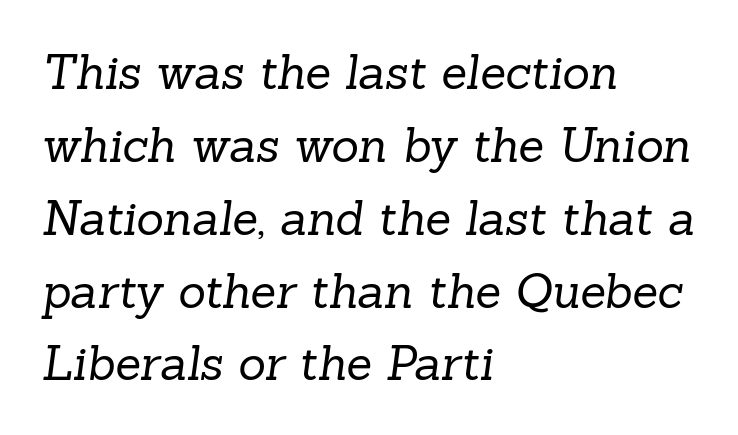
The letters look calm and open, with moderate or lighter stems. Compared with a centered layout, this one pins lines to the left instead. Honestly, there is no underline to notice here at all. Evenly set lines give the paragraph a standard silhouette. The glyphs in this specimen are seriffed. These lines keep a tight, regular rhythm from letter to letter.
